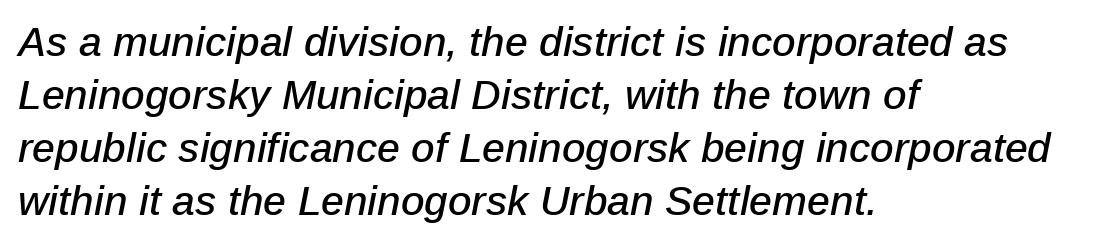
Where is the straight margin? On the left. These lines are rendered in a variable-pitch font. The area under the type is left untouched. The horizontal fit of the characters is conventional and even. Rows of type keep a routine distance in the vertical direction.
